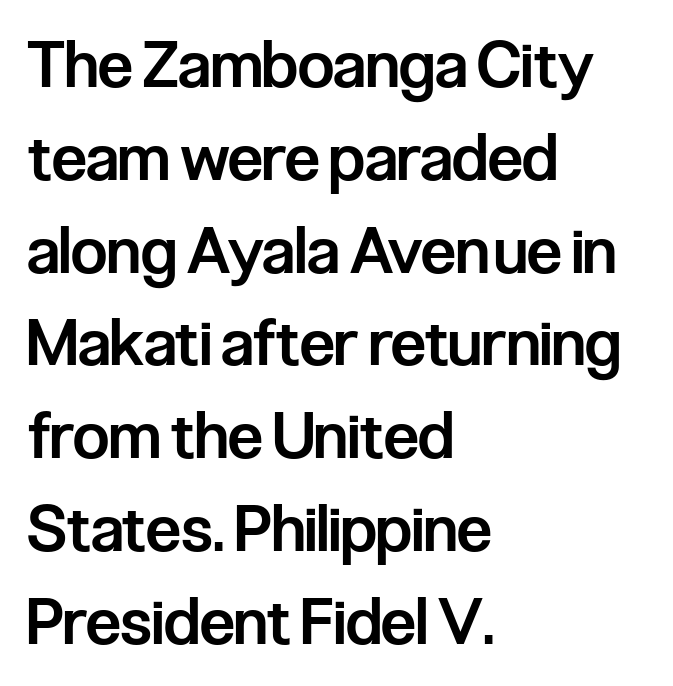
The image shows 64 px semibold, condensed sans-serif type, upright; set left-aligned, normal line spacing (1.45x), normal letter spacing, not underlined; low stroke contrast and a medium x-height.
